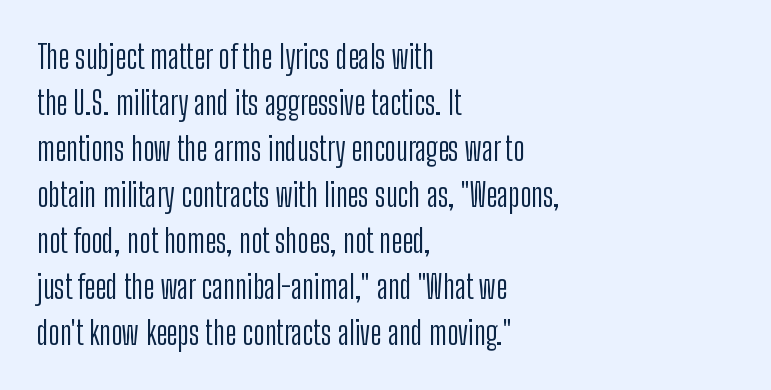
Q: Is the text bold? A: No.
Q: Is the text italic (slanted)? A: No, it is upright.
Q: Is the typeface a serif or a sans-serif typeface? A: Sans-serif.
Q: Is the text underlined? A: No.
Q: How is the paragraph aligned? A: Left-aligned.
Q: Is the spacing between letters normal or unusually wide? A: Normal.
Q: Is the spacing between lines tight, normal or loose? A: Normal.
Q: Width (condensed, normal, or wide)? A: Condensed.
Q: Stroke contrast? A: Low.
Q: x-height? A: Medium.
Q: Monospaced? A: No.
